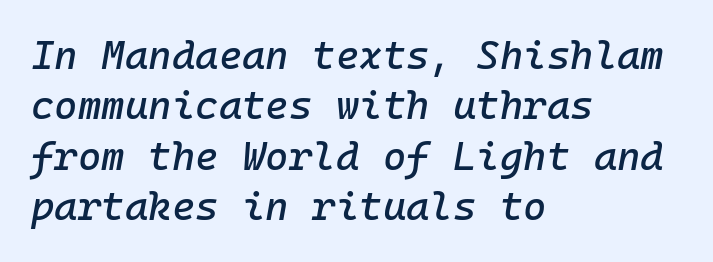
{"italic": "yes", "lean": "right", "slant_degrees": 10, "width": "normal", "stroke_contrast": "low", "x_height": "medium", "monospaced": "yes", "underline": "no", "align": "left", "line_spacing": "normal", "line_spacing_ratio": 1.26, "letter_spacing": "normal", "letter_spacing_em": 0.0, "glyph_px": 40}
